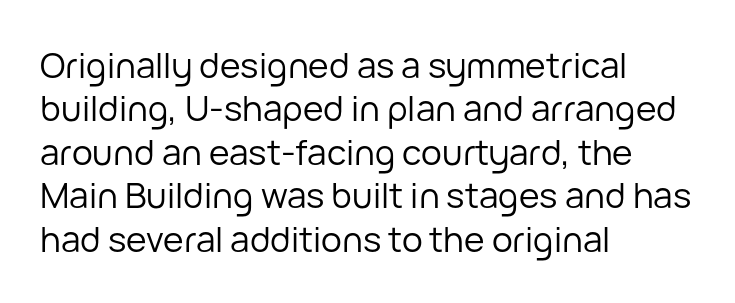
{"serif": "no", "italic": "no", "bold": "no", "weight": "regular", "width": "normal", "stroke_contrast": "low", "x_height": "medium", "monospaced": "no", "underline": "no", "align": "left", "line_spacing_ratio": 1.24, "letter_spacing": "normal", "letter_spacing_em": 0.0, "glyph_px": 35}
